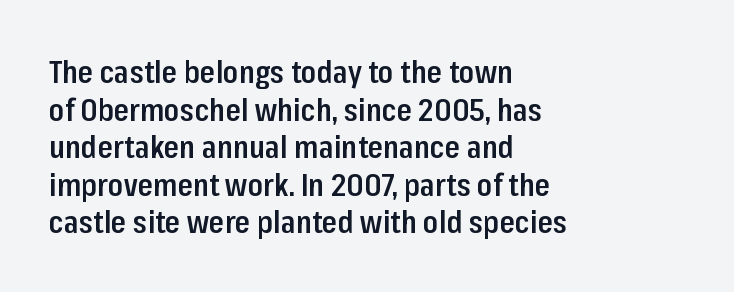
Q: Is the text bold? A: Semi-bold.
Q: Is the text italic (slanted)? A: No, it is upright.
Q: Is the typeface a serif or a sans-serif typeface? A: Sans-serif.
Q: Is the text underlined? A: No.
Q: How is the paragraph aligned? A: Left-aligned.
Q: Is the spacing between letters normal or unusually wide? A: Normal.
Q: Width (condensed, normal, or wide)? A: Condensed.
Q: Stroke contrast? A: Low.
Q: x-height? A: Medium.
Q: Monospaced? A: No.
